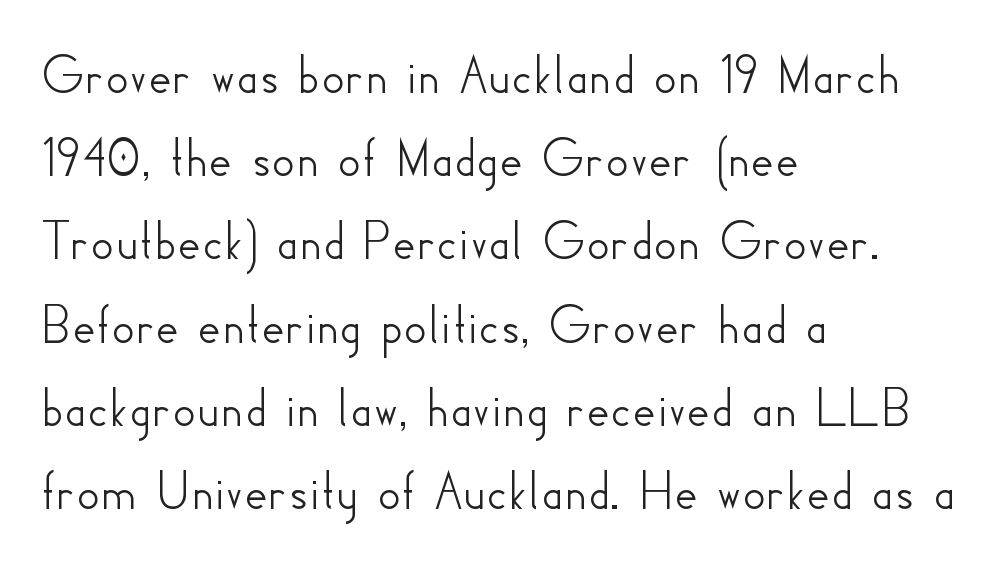
The image shows 57 px sans-serif type, upright; set left-aligned, normal line spacing (1.46x), normal letter spacing, not underlined; low stroke contrast and a small x-height.
